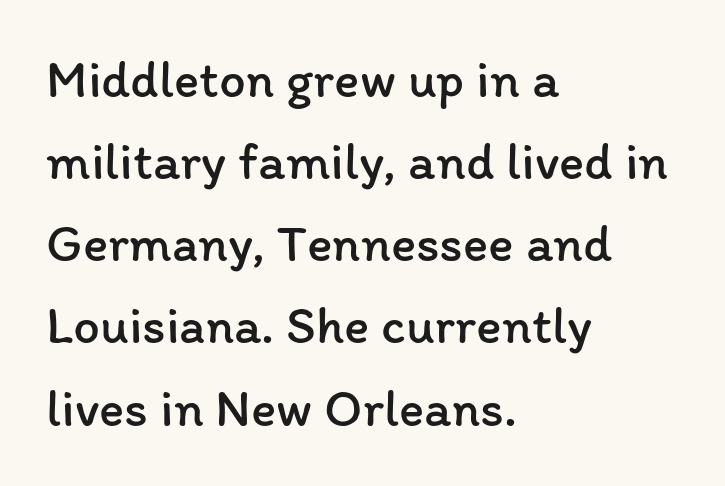
{"italic": "no", "bold": "no", "weight": "regular", "width": "normal", "stroke_contrast": "low", "x_height": "medium", "monospaced": "no", "underline": "no", "align": "left", "line_spacing": "normal", "line_spacing_ratio": 1.55, "letter_spacing": "normal", "letter_spacing_em": 0.0, "glyph_px": 53}
